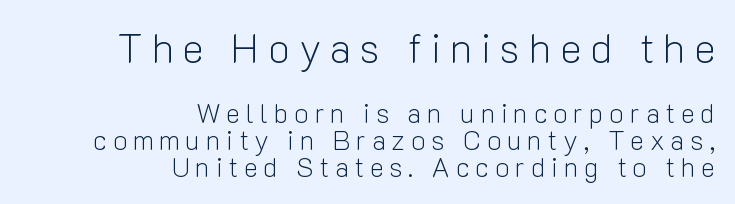
Students, note that the glyphs here are deliberately spaced far apart. Think of a printed novel: that variable character pitch is what you see here. A typesetter would call this leading minimal, almost set solid. The zone under the glyphs is completely vacant. Unlike italic type, these characters show no tilt at all.
